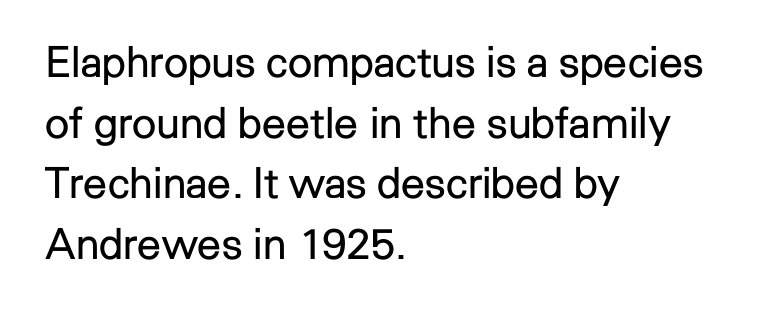
The image shows 43 px regular-weight sans-serif type, upright; set left-aligned, normal line spacing (1.41x), normal letter spacing, not underlined; low stroke contrast and a medium x-height.
